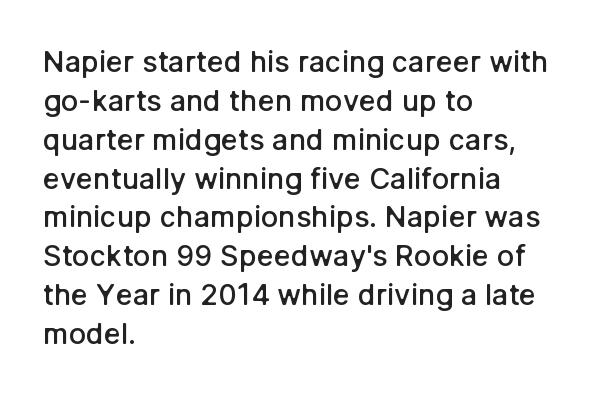
Q: Is the text bold? A: Semi-bold.
Q: Is the text italic (slanted)? A: No, it is upright.
Q: Is the typeface a serif or a sans-serif typeface? A: Sans-serif.
Q: Is the text underlined? A: No.
Q: How is the paragraph aligned? A: Left-aligned.
Q: Is the spacing between letters normal or unusually wide? A: Normal.
Q: Is the spacing between lines tight, normal or loose? A: Normal.
Q: Width (condensed, normal, or wide)? A: Normal.
Q: Stroke contrast? A: Low.
Q: x-height? A: Medium.
Q: Monospaced? A: No.
